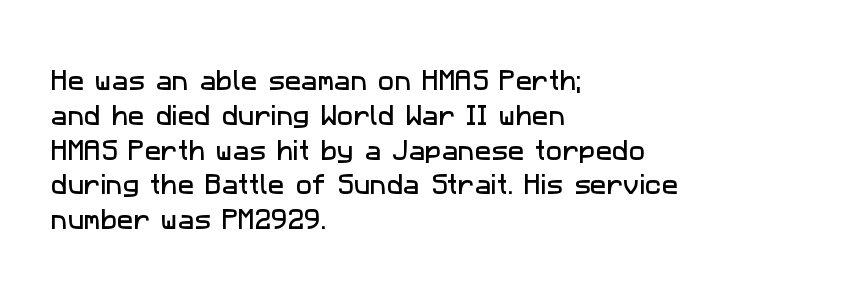
Check under the words: just untouched page. The rendering keeps characters at their native spacing. Successive baselines arrive at the customary interval. The typesetter chose a ragged-right arrangement here.
